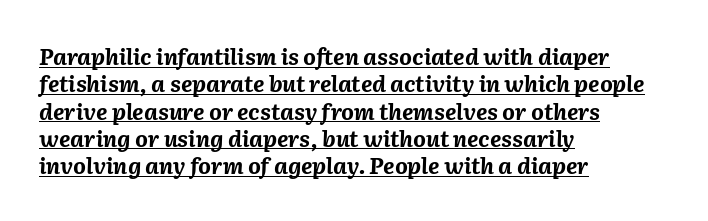
The image shows 22 px bold type, italic (leaning right); set left-aligned, line spacing 1.24x, normal letter spacing, underlined.
